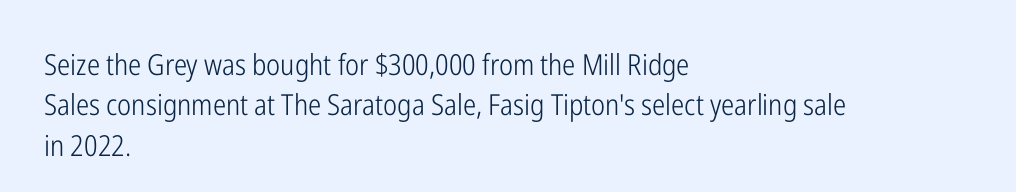
The image shows 29 px light, condensed sans-serif type, upright; set left-aligned, normal line spacing (1.39x), normal letter spacing, not underlined; low stroke contrast and a medium x-height.
